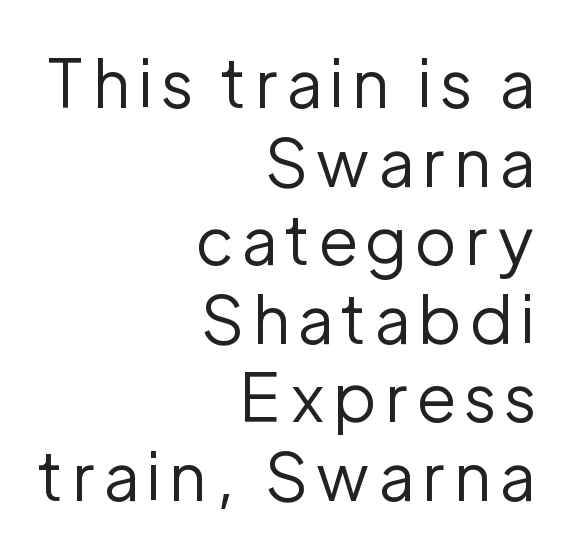
{"serif": "no", "italic": "no", "bold": "no", "weight": "regular", "width": "normal", "stroke_contrast": "low", "x_height": "medium", "monospaced": "no", "underline": "no", "align": "right", "line_spacing_ratio": 1.19, "glyph_px": 66}
